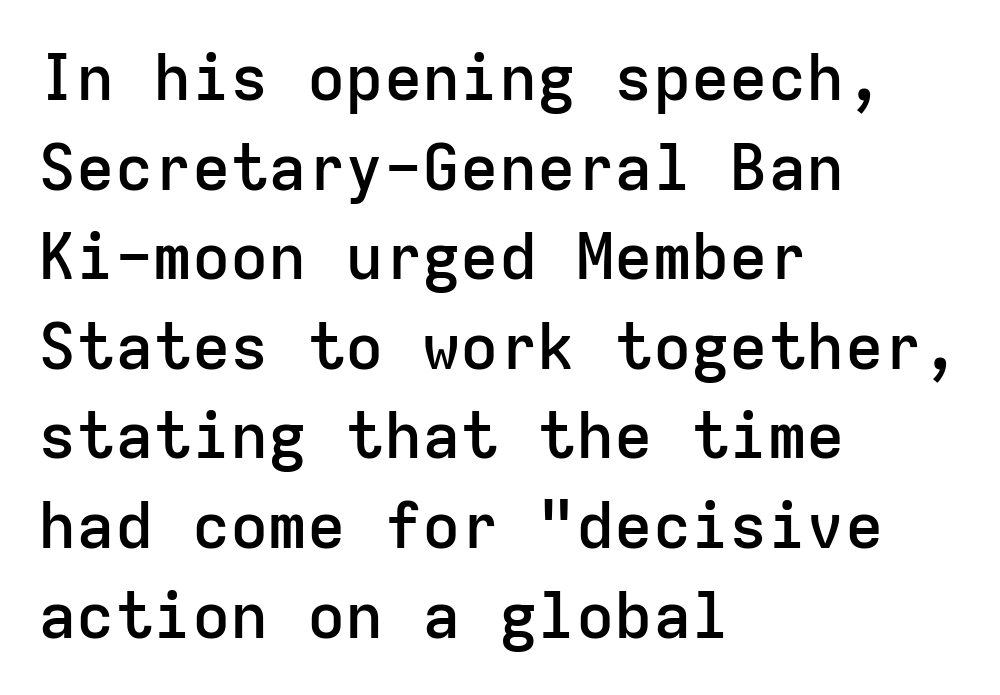
The image shows 64 px semibold sans-serif type, upright, monospaced; set left-aligned, normal line spacing (1.4x), normal letter spacing, not underlined; low stroke contrast and a medium x-height.
